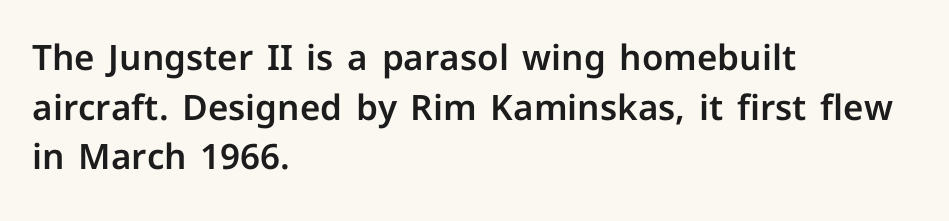
Whoever set this chose a conventional vertical rhythm. Spacing verdict: proportional, widths tailored to each character. Teacher's note: observe the even left margin — that is flush-left alignment. This sample uses a sans-serif face. The gaps between neighbouring characters are ordinary and unremarkable. The gap between lines stays unmarked.
